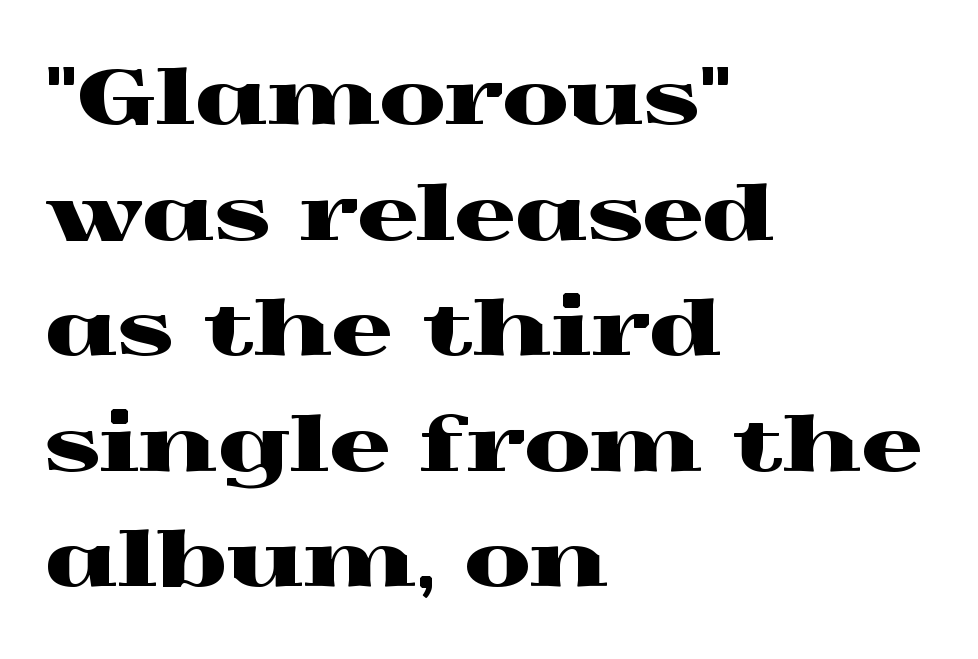
The image shows 76 px wide serif type, upright; set left-aligned, normal line spacing (1.52x), normal letter spacing, not underlined; a medium x-height.
